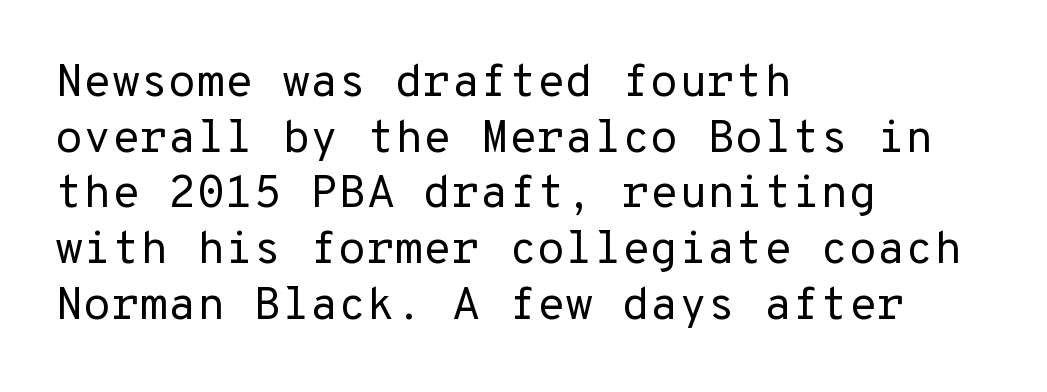
The image shows 46 px regular-weight sans-serif type, upright; set left-aligned, line spacing 1.21x, normal letter spacing, not underlined; low stroke contrast and a medium x-height.
